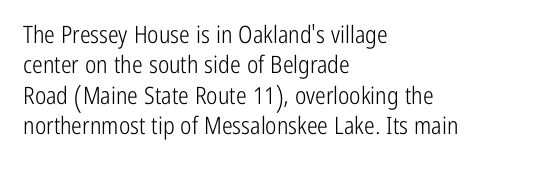
The type sits square on the baseline with zero lean. Only glyphs here, with clear space below each row. This sample is left-justified, so line endings fall wherever the words run out. Nothing unusual about the tracking: characters are spaced as the font intends. No extra ink here — the face is not bold.
